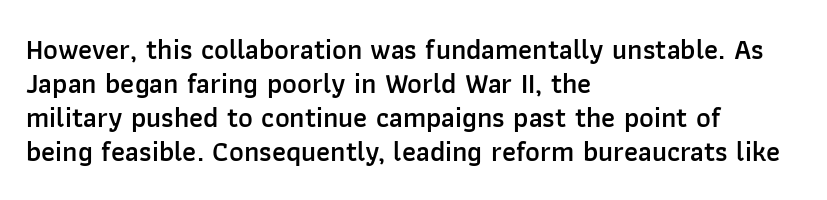
Strokes here are thickened, but only to semibold level. The glyphs in this specimen are sans serif. The rendering uses natural spacing where letterforms have individual widths. A student would call this left alignment; a typographer would say flush left, rag right.
